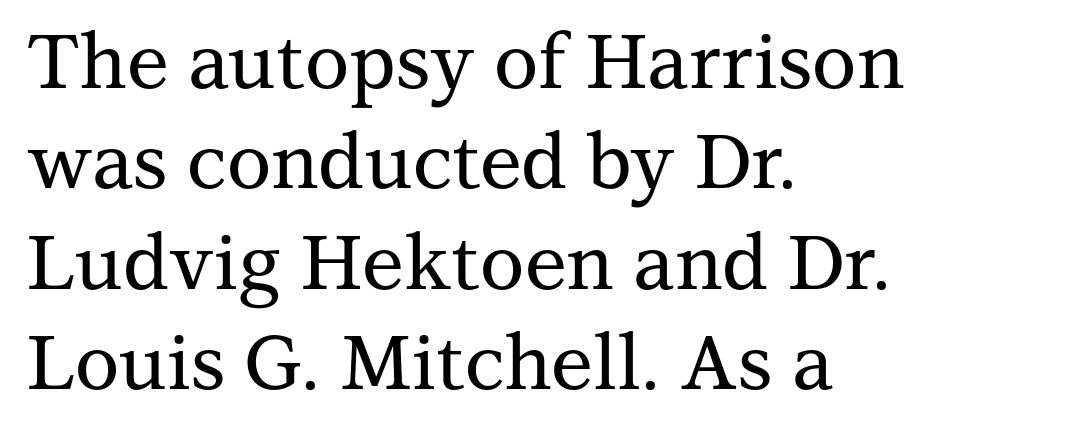
{"serif": "yes", "italic": "no", "width": "normal", "stroke_contrast": "medium", "x_height": "medium", "monospaced": "no", "underline": "no", "align": "left", "line_spacing": "normal", "line_spacing_ratio": 1.32, "letter_spacing": "normal", "letter_spacing_em": 0.0, "glyph_px": 76}
